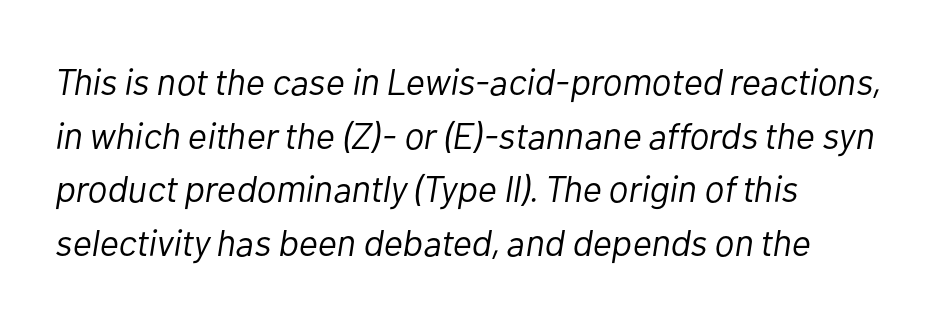
The image shows 37 px light type, italic (leaning right); set left-aligned, normal line spacing (1.45x), normal letter spacing, not underlined; low stroke contrast and a medium x-height.
